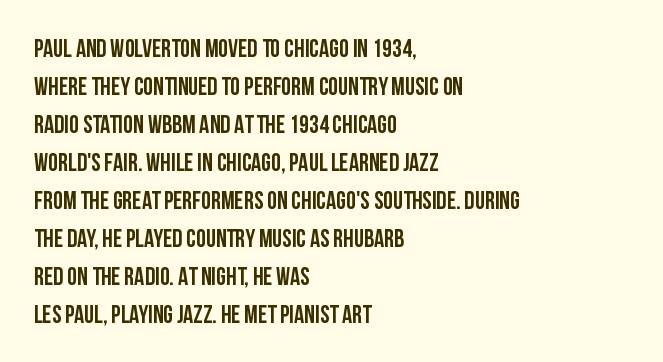
{"italic": "no", "underline": "no", "align": "left", "line_spacing": "normal", "line_spacing_ratio": 1.52, "letter_spacing": "normal", "letter_spacing_em": 0.0, "glyph_px": 25}
